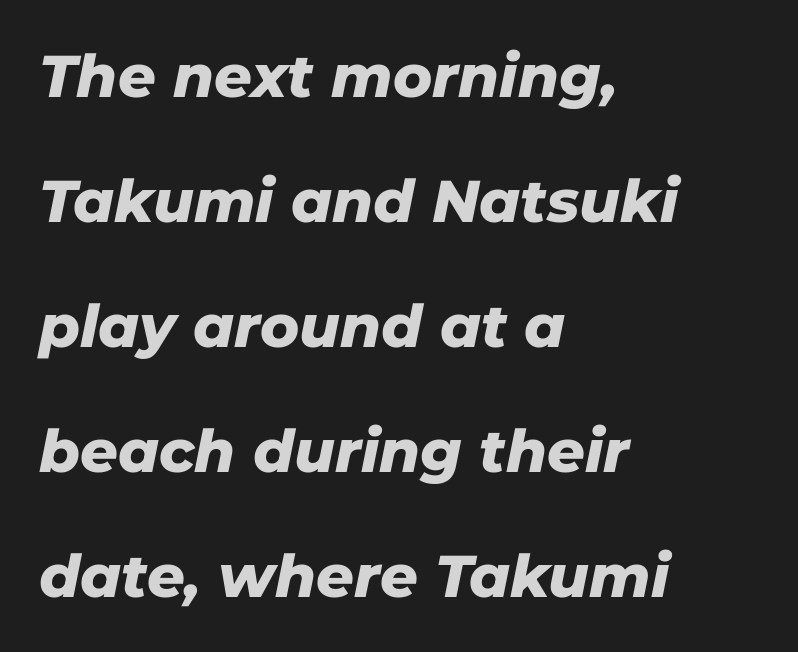
{"italic": "yes", "lean": "right", "slant_degrees": 11, "bold": "yes", "weight": "heavy", "width": "normal", "stroke_contrast": "low", "x_height": "medium", "monospaced": "no", "underline": "no", "align": "left", "line_spacing": "loose", "line_spacing_ratio": 2.12, "letter_spacing": "normal", "letter_spacing_em": 0.0, "glyph_px": 59}
